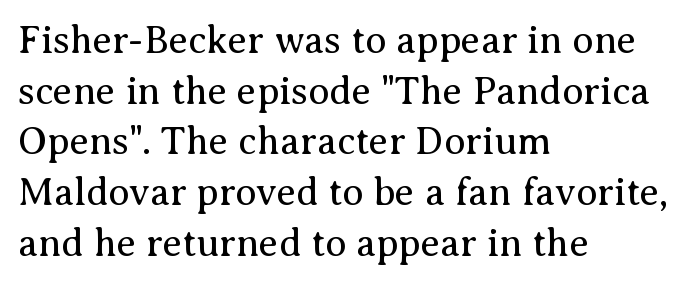
No extra ink here — the face is not bold. Unlike a clean sans, this face finishes its strokes with serifs. Do the characters align in a grid? No, the font is proportional. Does the leading feel generous? No, just average.
